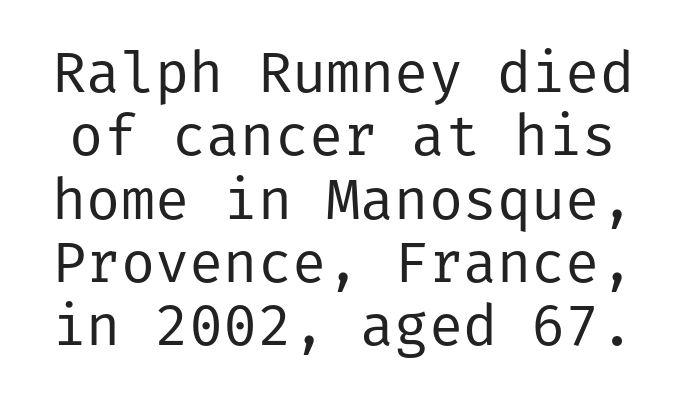
{"serif": "no", "italic": "no", "bold": "no", "weight": "regular", "width": "normal", "stroke_contrast": "low", "x_height": "medium", "underline": "no", "line_spacing": "tight", "line_spacing_ratio": 1.11, "letter_spacing": "normal", "letter_spacing_em": 0.0, "glyph_px": 57}
